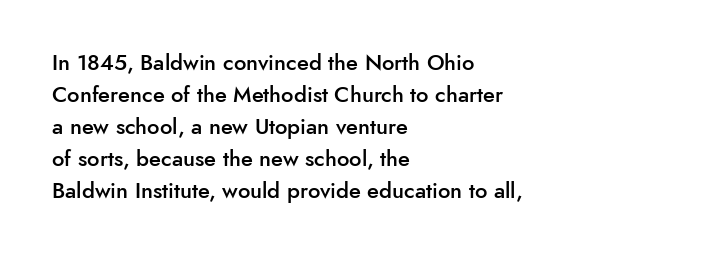
The image shows 22 px text type, upright; set left-aligned, normal line spacing (1.45x), normal letter spacing, not underlined.
